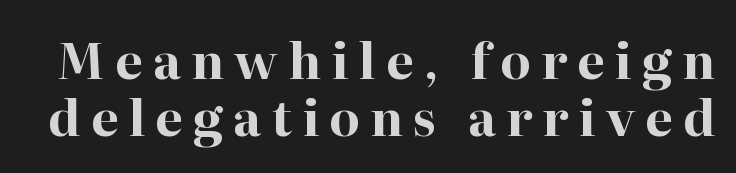
Q: Is the text bold? A: Yes.
Q: Is the text italic (slanted)? A: No, it is upright.
Q: Is the typeface a serif or a sans-serif typeface? A: Serif.
Q: Is the text underlined? A: No.
Q: Is the spacing between letters normal or unusually wide? A: Unusually wide.
Q: Width (condensed, normal, or wide)? A: Normal.
Q: Stroke contrast? A: High.
Q: x-height? A: Medium.
Q: Monospaced? A: No.
